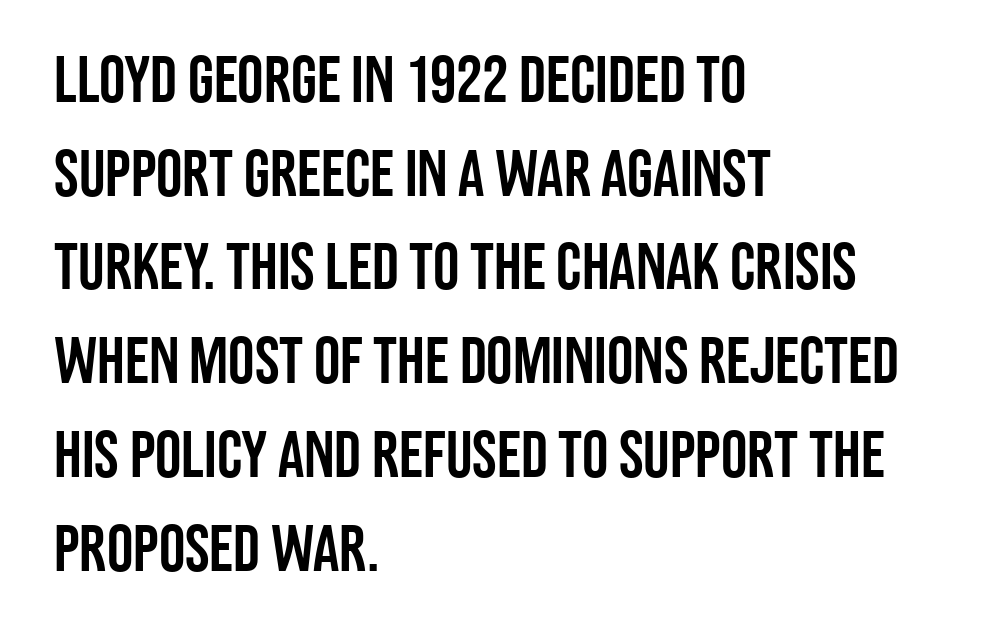
Q: Is the text italic (slanted)? A: No, it is upright.
Q: Is the typeface a serif or a sans-serif typeface? A: Sans-serif.
Q: Is the text underlined? A: No.
Q: How is the paragraph aligned? A: Left-aligned.
Q: Is the spacing between letters normal or unusually wide? A: Normal.
Q: Is the spacing between lines tight, normal or loose? A: Normal.
Q: Width (condensed, normal, or wide)? A: Condensed.
Q: Stroke contrast? A: Low.
Q: x-height? A: Large.
Q: Monospaced? A: No.
